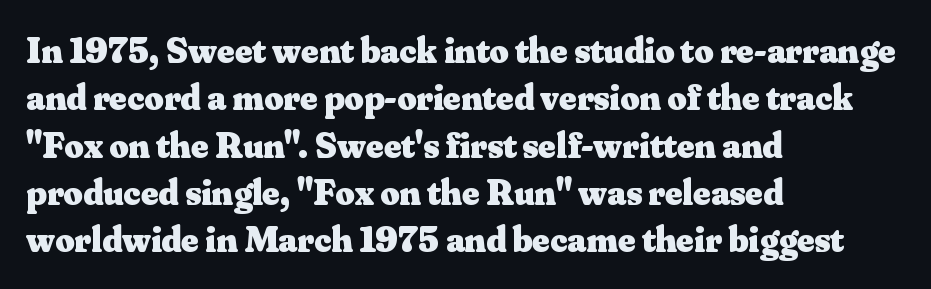
{"serif": "yes", "italic": "no", "bold": "yes", "weight": "heavy", "width": "normal", "stroke_contrast": "medium", "x_height": "small", "monospaced": "no", "underline": "no", "align": "left", "line_spacing": "normal", "line_spacing_ratio": 1.28, "letter_spacing": "normal", "letter_spacing_em": 0.0, "glyph_px": 37}
